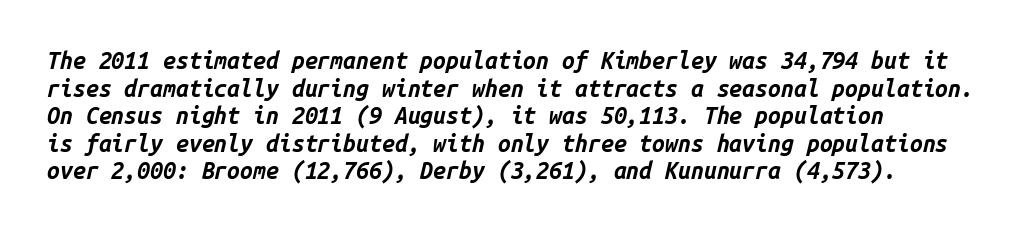
The rendering anchors every line to the left-hand side. Notice how the stems are inclined rather than vertical — that's the hallmark of italics. Type without underlining. A typesetter would call this zero additional tracking. Heavy, bold letterforms.
